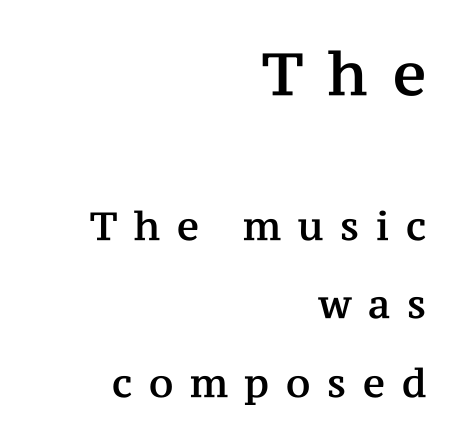
{"serif": "yes", "italic": "no", "width": "normal", "stroke_contrast": "medium", "x_height": "medium", "monospaced": "no", "underline": "no", "align": "right", "line_spacing": "loose", "line_spacing_ratio": 2.01, "letter_spacing": "wide", "letter_spacing_em": 0.43, "larger_block": "first", "size_ratio": 1.51, "glyph_px": 59}
